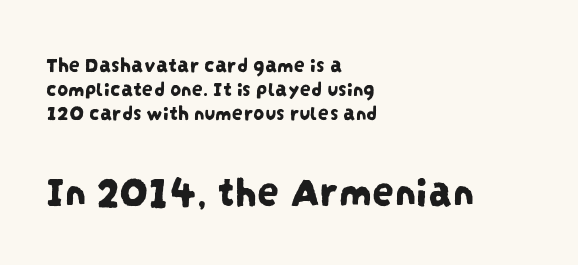
The image shows 44 px condensed sans-serif type; set left-aligned, tight line spacing (1.1x), normal letter spacing, not underlined; the second (bottom) block is 2.0x larger; low stroke contrast and a large x-height.
